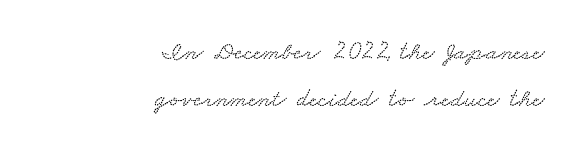
{"underline": "no", "align": "right", "line_spacing_ratio": 1.82, "letter_spacing": "normal", "letter_spacing_em": 0.0, "glyph_px": 26}
